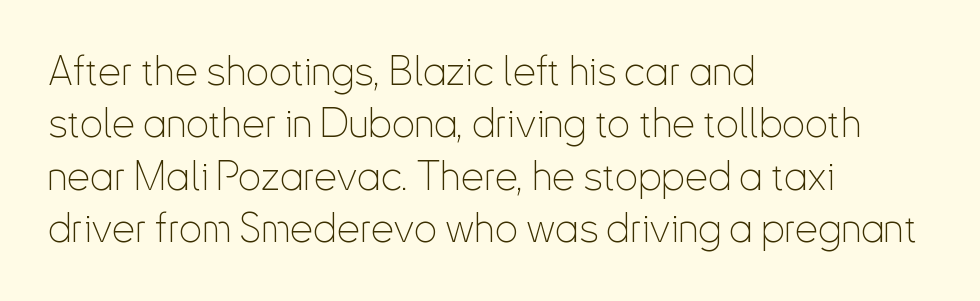
The image shows 41 px thin, condensed sans-serif type, upright; set left-aligned, normal line spacing (1.28x), normal letter spacing, not underlined; low stroke contrast and a small x-height.
